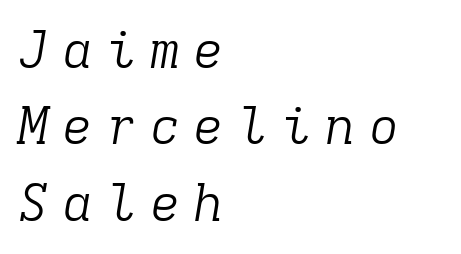
{"serif": "yes", "italic": "yes", "lean": "right", "slant_degrees": 9, "bold": "no", "weight": "light", "width": "normal", "stroke_contrast": "low", "x_height": "medium", "monospaced": "yes", "underline": "no", "align": "left", "line_spacing": "normal", "line_spacing_ratio": 1.5, "letter_spacing": "wide", "letter_spacing_em": 0.26, "glyph_px": 51}
